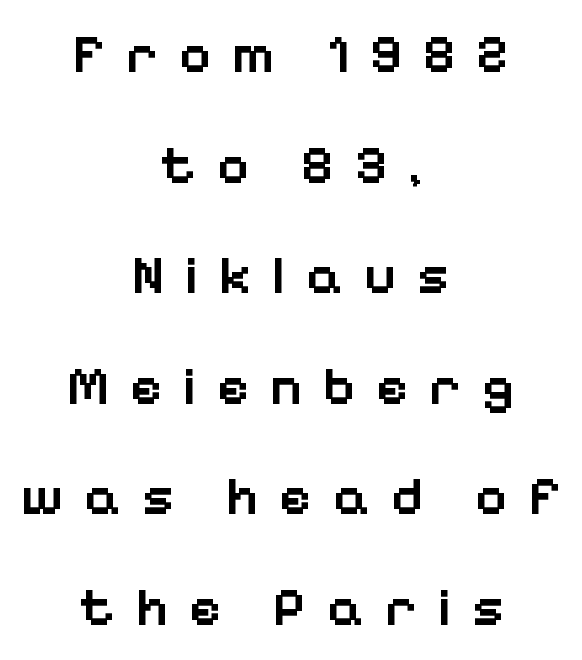
Q: Is the text bold? A: Semi-bold.
Q: Is the text italic (slanted)? A: No, it is upright.
Q: Is the typeface a serif or a sans-serif typeface? A: Sans-serif.
Q: Is the text underlined? A: No.
Q: How is the paragraph aligned? A: Centered.
Q: Is the spacing between letters normal or unusually wide? A: Unusually wide.
Q: Is the spacing between lines tight, normal or loose? A: Loose.
Q: Width (condensed, normal, or wide)? A: Normal.
Q: Stroke contrast? A: Low.
Q: x-height? A: Medium.
Q: Monospaced? A: No.
